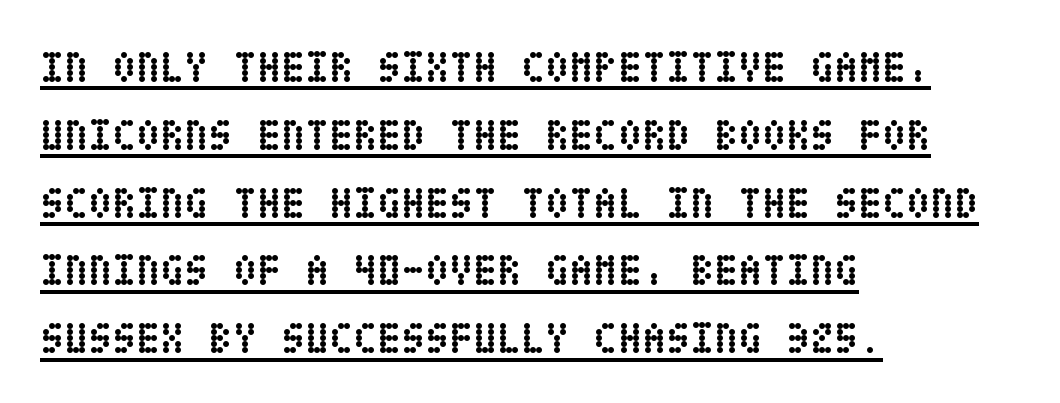
Q: Is the text bold? A: Yes.
Q: Is the text italic (slanted)? A: No, it is upright.
Q: Is the text underlined? A: Yes.
Q: How is the paragraph aligned? A: Left-aligned.
Q: Is the spacing between letters normal or unusually wide? A: Normal.
Q: Is the spacing between lines tight, normal or loose? A: Normal.
Q: Width (condensed, normal, or wide)? A: Condensed.
Q: Stroke contrast? A: Low.
Q: x-height? A: Large.
